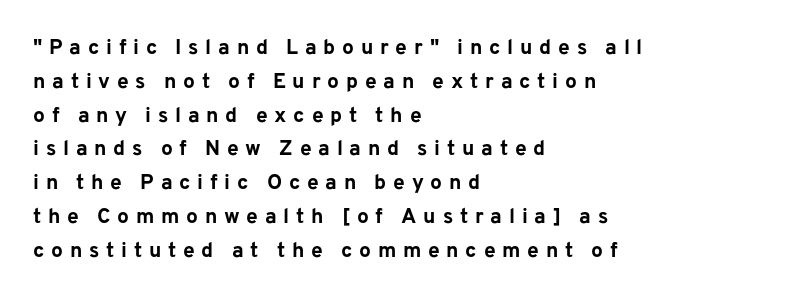
The image shows 21 px bold type, upright; set left-aligned, normal line spacing (1.61x), unusually wide letter spacing (+0.32 em), not underlined.
